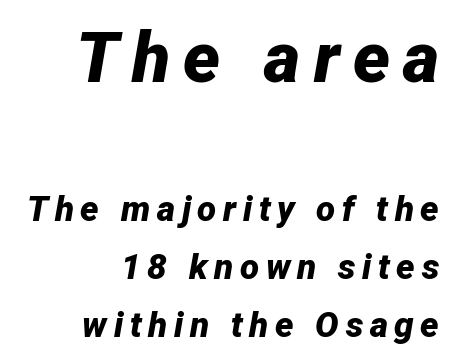
{"italic": "yes", "lean": "right", "slant_degrees": 12, "bold": "yes", "weight": "bold", "width": "normal", "stroke_contrast": "low", "x_height": "medium", "monospaced": "no", "underline": "no", "align": "right", "line_spacing": "normal", "line_spacing_ratio": 1.65, "larger_block": "first", "size_ratio": 2.0, "glyph_px": 70}
